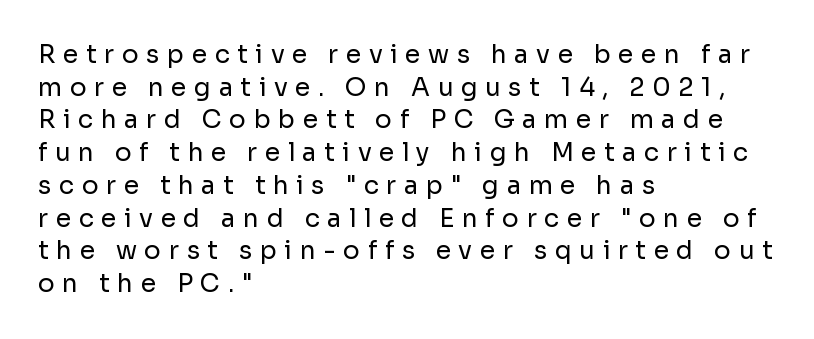
The image shows 25 px text type, upright; set left-aligned, normal line spacing (1.31x), unusually wide letter spacing (+0.3 em), not underlined.
